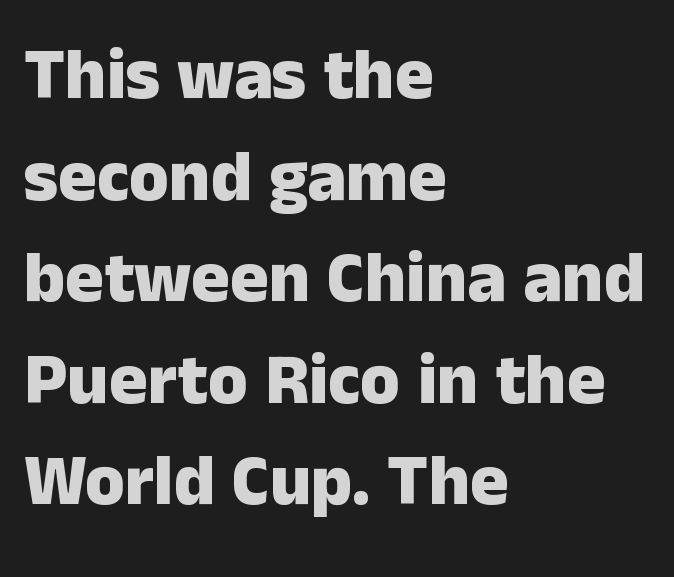
Q: Is the text bold? A: Yes.
Q: Is the text italic (slanted)? A: No, it is upright.
Q: Is the typeface a serif or a sans-serif typeface? A: Sans-serif.
Q: Is the text underlined? A: No.
Q: How is the paragraph aligned? A: Left-aligned.
Q: Is the spacing between letters normal or unusually wide? A: Normal.
Q: Is the spacing between lines tight, normal or loose? A: Normal.
Q: Width (condensed, normal, or wide)? A: Normal.
Q: Stroke contrast? A: Low.
Q: x-height? A: Medium.
Q: Monospaced? A: No.
